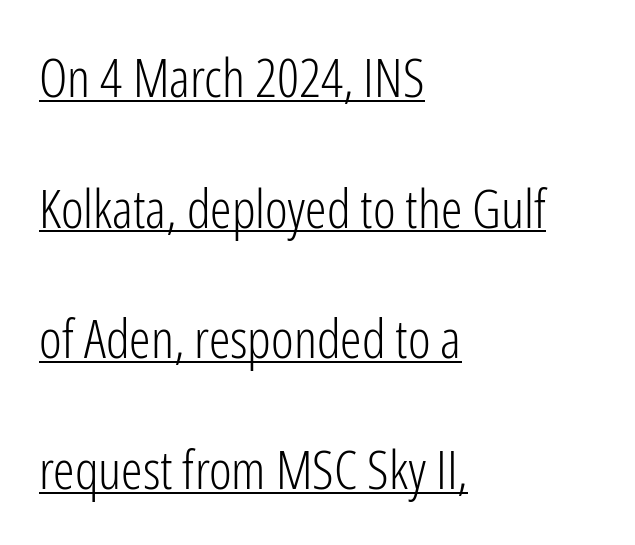
Every character sits straight up, as roman type does. The paragraph has a hard left edge and a soft right edge. The face used here is proportionally spaced, like ordinary book or web type. No extra tracking has been applied to these lines. The glyphs in this specimen are sans serif.
